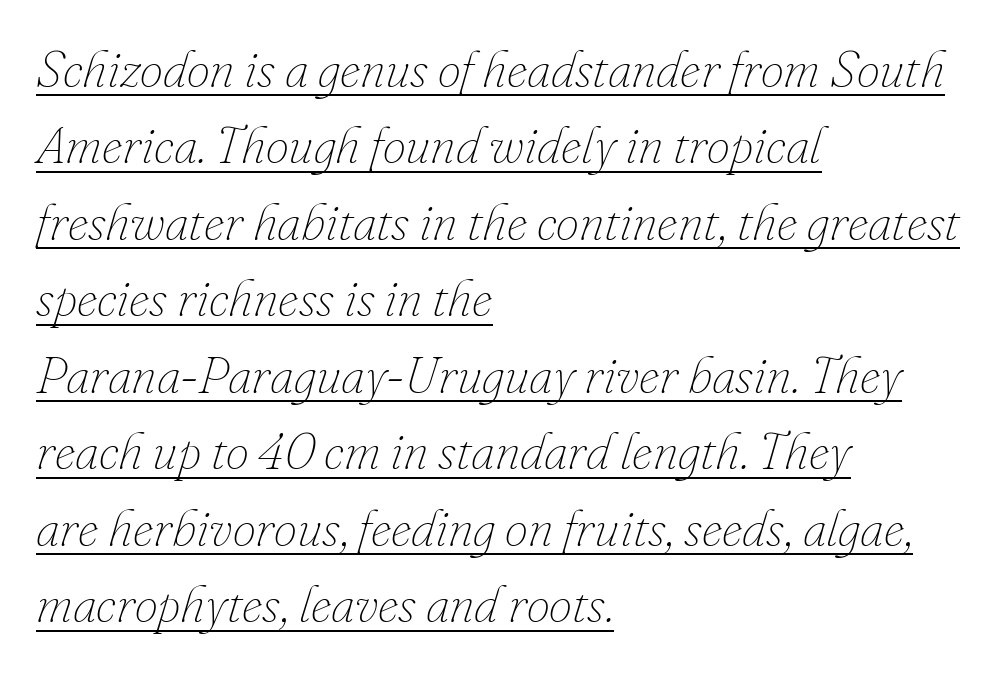
Does extra space separate the letters? No, they use regular spacing. No letter is thick-stroked: the sample isn't bold. Proportional: the letters do not fall into vertical columns. A typesetter would mark this as italic.
